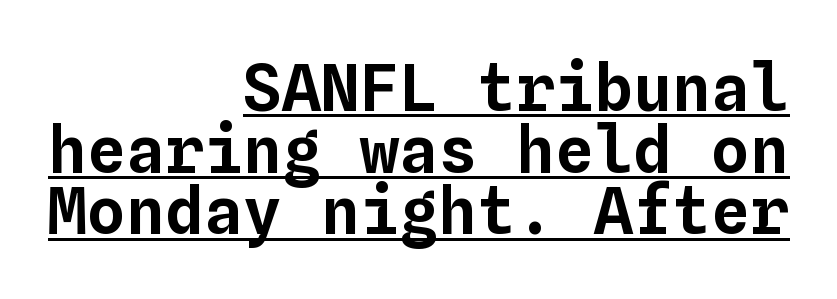
Q: Is the text italic (slanted)? A: No, it is upright.
Q: Is the text underlined? A: Yes.
Q: How is the paragraph aligned? A: Right-aligned.
Q: Is the spacing between letters normal or unusually wide? A: Normal.
Q: Is the spacing between lines tight, normal or loose? A: Tight.
Q: Width (condensed, normal, or wide)? A: Normal.
Q: Stroke contrast? A: Low.
Q: x-height? A: Medium.
Q: Monospaced? A: Yes.
